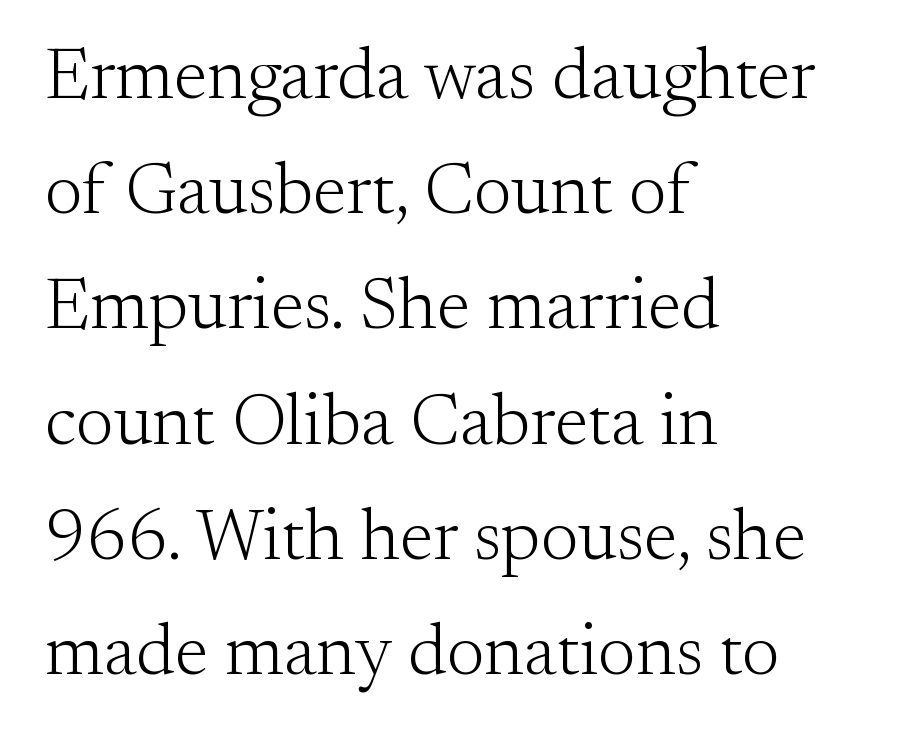
Q: Is the text bold? A: No.
Q: Is the text italic (slanted)? A: No, it is upright.
Q: Is the typeface a serif or a sans-serif typeface? A: Serif.
Q: Is the text underlined? A: No.
Q: How is the paragraph aligned? A: Left-aligned.
Q: Is the spacing between letters normal or unusually wide? A: Normal.
Q: Is the spacing between lines tight, normal or loose? A: Normal.
Q: Width (condensed, normal, or wide)? A: Normal.
Q: Stroke contrast? A: Medium.
Q: x-height? A: Small.
Q: Monospaced? A: No.
